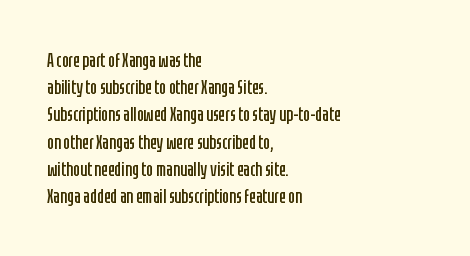
{"italic": "no", "bold": "no", "underline": "no", "align": "left", "line_spacing": "normal", "line_spacing_ratio": 1.36, "letter_spacing": "normal", "letter_spacing_em": 0.0, "glyph_px": 20}
